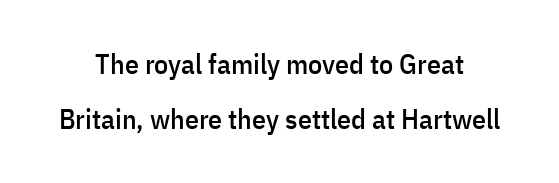
Q: Is the text italic (slanted)? A: No, it is upright.
Q: Is the typeface a serif or a sans-serif typeface? A: Sans-serif.
Q: Is the text underlined? A: No.
Q: Is the spacing between letters normal or unusually wide? A: Normal.
Q: Is the spacing between lines tight, normal or loose? A: Loose.
Q: Width (condensed, normal, or wide)? A: Condensed.
Q: Stroke contrast? A: Low.
Q: x-height? A: Medium.
Q: Monospaced? A: No.
